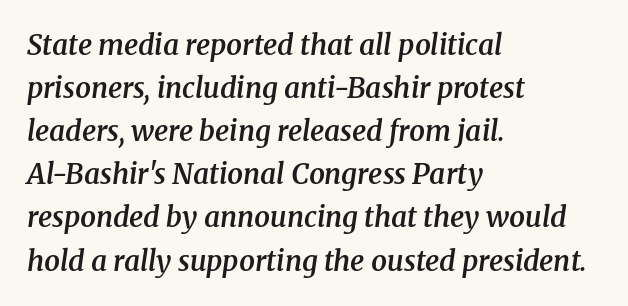
Q: Is the text bold? A: Semi-bold.
Q: Is the text italic (slanted)? A: Yes, it leans right by about 8 degrees.
Q: Is the typeface a serif or a sans-serif typeface? A: Serif.
Q: Is the text underlined? A: No.
Q: How is the paragraph aligned? A: Left-aligned.
Q: Is the spacing between letters normal or unusually wide? A: Normal.
Q: Is the spacing between lines tight, normal or loose? A: Normal.
Q: Width (condensed, normal, or wide)? A: Normal.
Q: Stroke contrast? A: Medium.
Q: x-height? A: Medium.
Q: Monospaced? A: No.
